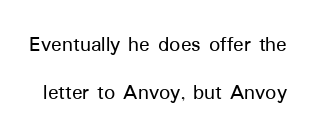
Q: Is the text italic (slanted)? A: No, it is upright.
Q: Is the text underlined? A: No.
Q: Is the spacing between letters normal or unusually wide? A: Normal.
Q: Is the spacing between lines tight, normal or loose? A: Loose.
